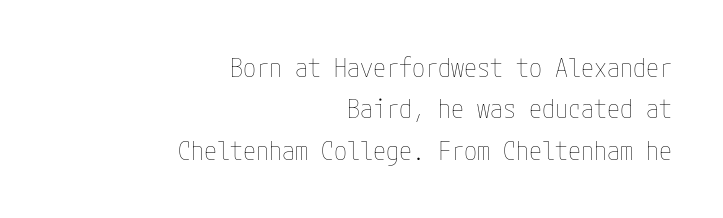
The image shows 26 px text type, upright; set right-aligned, normal line spacing (1.59x), normal letter spacing, not underlined.
